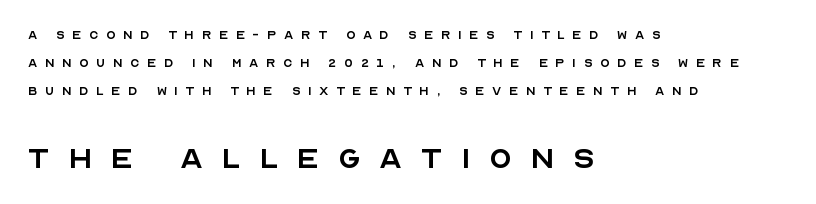
The image shows 37 px regular-weight sans-serif type, upright; set left-aligned, line spacing 1.87x, unusually wide letter spacing (+0.5 em), not underlined; the second (bottom) block is 2.47x larger; a large x-height.
